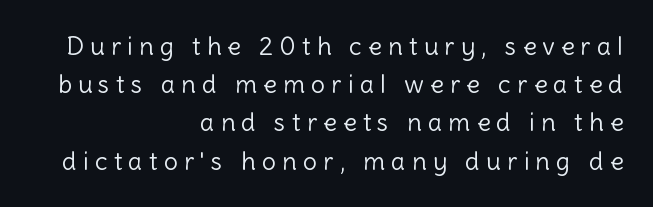
In terms of letterspacing, this is a distinctly airy, spread setting. Clear beneath every line of the passage. The letters stand straight up with perfectly vertical stems. Reading down the block, your eye finds every line finishing at a fixed right position. Normally led — the rows are evenly, conventionally spaced. Is this a heavy cut? Hardly; it is regular or lighter.
